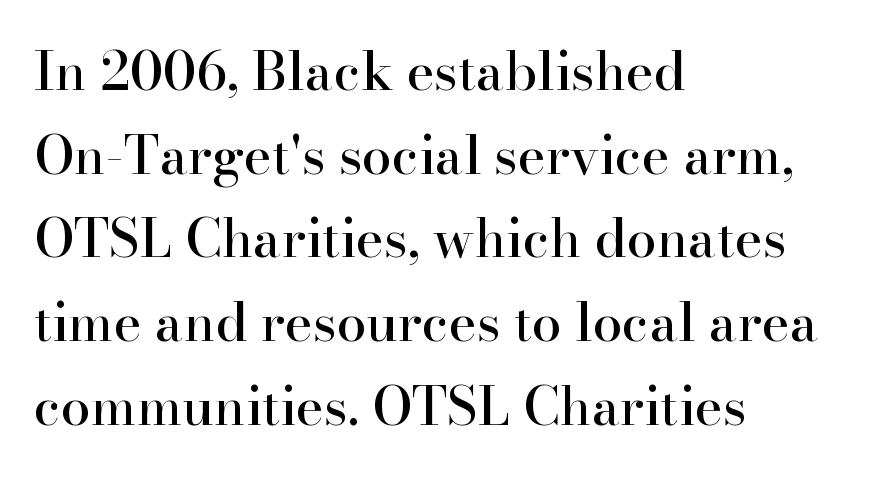
Q: Is the text italic (slanted)? A: No, it is upright.
Q: Is the typeface a serif or a sans-serif typeface? A: Serif.
Q: Is the text underlined? A: No.
Q: How is the paragraph aligned? A: Left-aligned.
Q: Is the spacing between letters normal or unusually wide? A: Normal.
Q: Is the spacing between lines tight, normal or loose? A: Normal.
Q: Width (condensed, normal, or wide)? A: Normal.
Q: Stroke contrast? A: High.
Q: x-height? A: Small.
Q: Monospaced? A: No.
